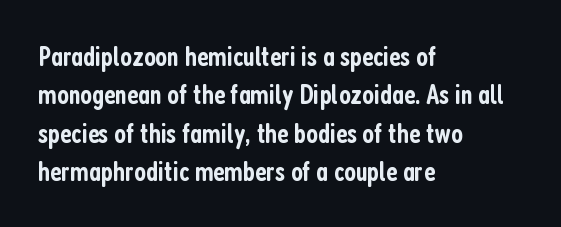
The designer left line spacing at the default. Nope, no serifs anywhere on these letters. Anything drawn beneath the words? Only blank space. Tracking value appears to be zero — textbook default spacing. Note the varied advance widths — an 'i' is clearly narrower than an 'm'.
